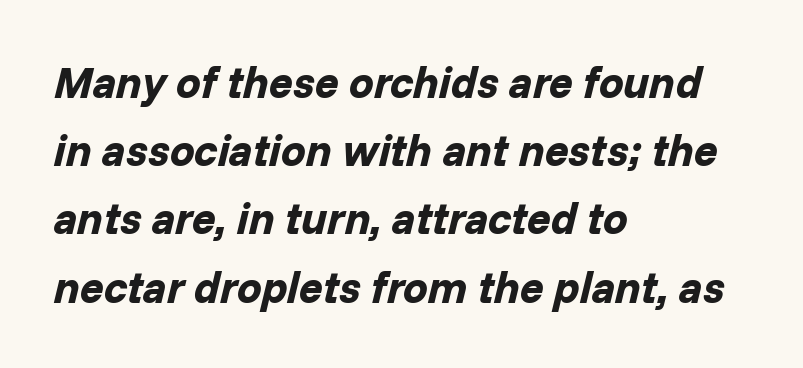
Glance below the letters and you will spot only blank space. A typesetter would call this zero additional tracking. The text block is weighted toward the left margin, trailing off unevenly rightward. Each letter keeps its own natural width here, so spacing adapts to shape.
